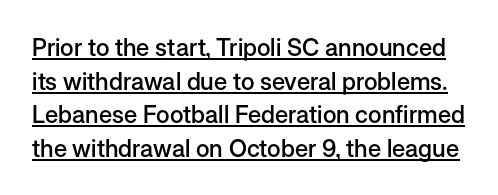
The image shows 24 px text type, upright; set normal line spacing (1.4x), normal letter spacing, underlined.
